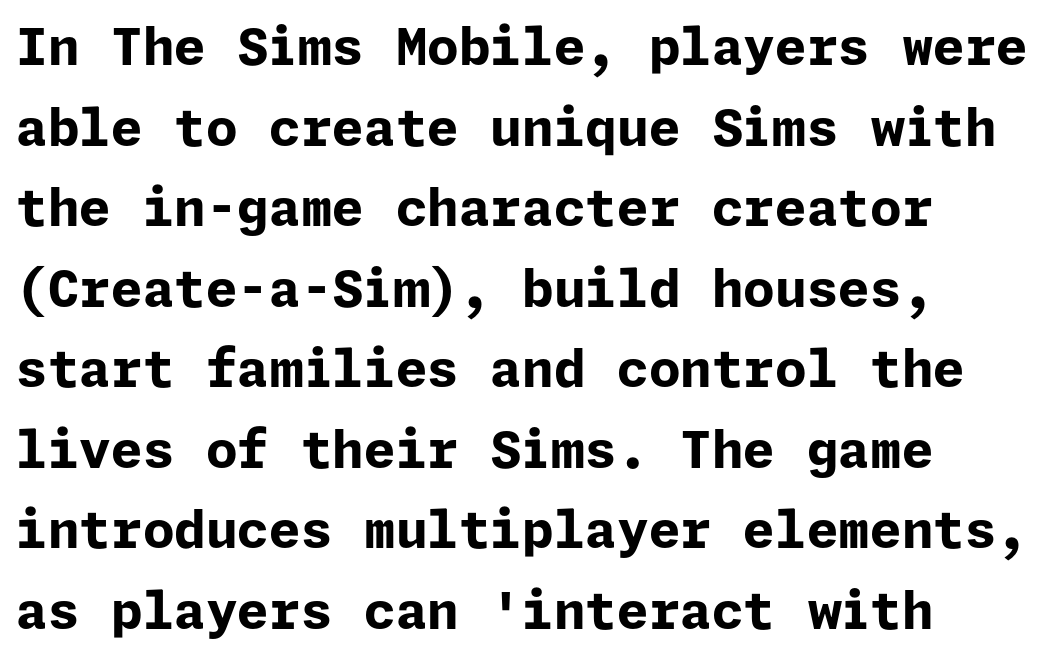
{"serif": "no", "italic": "no", "bold": "yes", "weight": "bold", "width": "normal", "stroke_contrast": "low", "x_height": "medium", "underline": "no", "align": "left", "line_spacing": "normal", "line_spacing_ratio": 1.58, "letter_spacing": "normal", "letter_spacing_em": 0.0, "glyph_px": 51}
